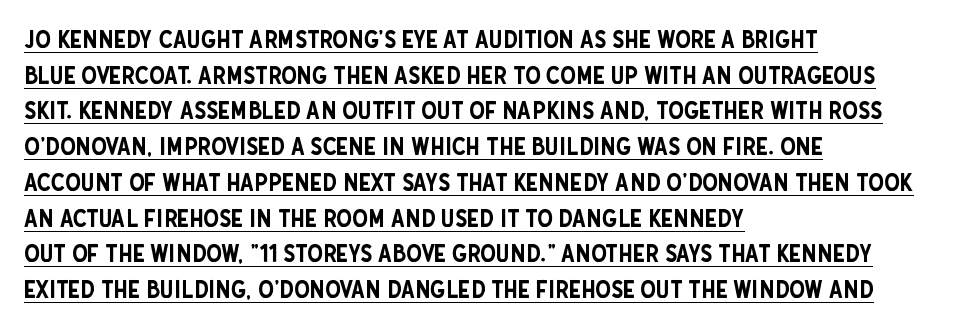
Notice how descenders clear the ascenders below comfortably — that's standard leading. Italic? Not at all — the glyphs are vertical. Reading down the block, your eye returns to a fixed left position each line. The passage shown is underscored from start to finish. Observe the ordinary spacing: letters are neighbours, not strangers.
